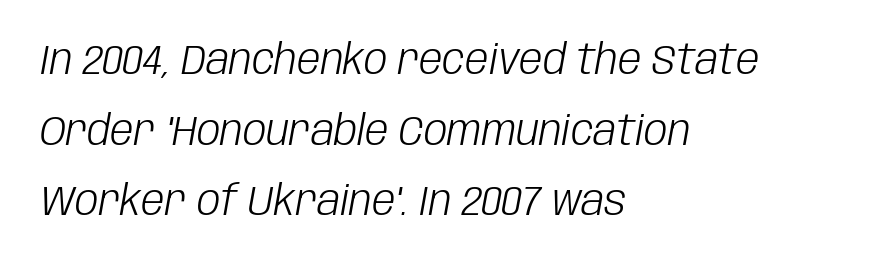
A classic flush-left, rag-right setting is used for this passage. Baseline-to-baseline distance is the conventional proportion of letter height. This rendering features lettering with no underline. Stems here are at most as thick as an everyday book face. This sample uses an oblique cut, with every glyph tilted off the vertical. Varying glyph widths throughout — classic text-font behaviour.
